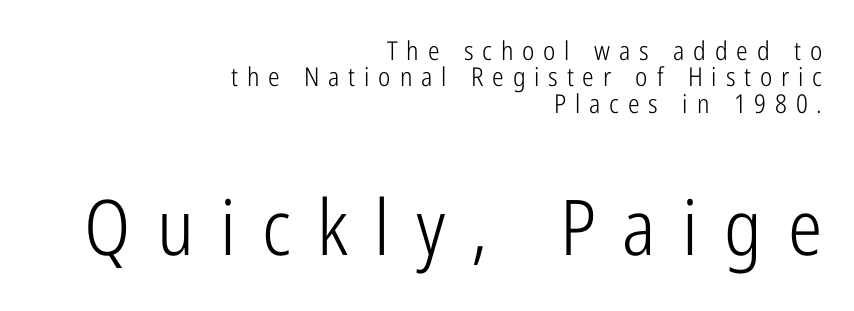
The image shows 77 px light, condensed sans-serif type, upright; set right-aligned, tight line spacing (1.01x), unusually wide letter spacing (+0.34 em), not underlined; the second (bottom) block is 2.96x larger; low stroke contrast and a medium x-height.
